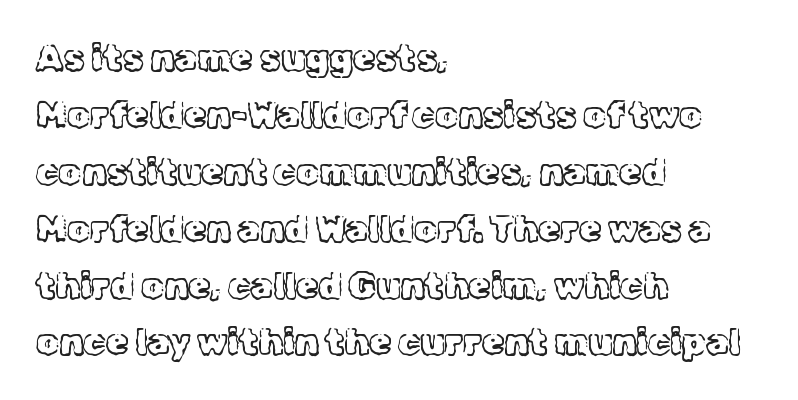
Q: Is the text bold? A: No.
Q: Is the text italic (slanted)? A: No, it is upright.
Q: Is the typeface a serif or a sans-serif typeface? A: Serif.
Q: Is the text underlined? A: No.
Q: How is the paragraph aligned? A: Left-aligned.
Q: Is the spacing between letters normal or unusually wide? A: Normal.
Q: Is the spacing between lines tight, normal or loose? A: Normal.
Q: Width (condensed, normal, or wide)? A: Normal.
Q: x-height? A: Medium.
Q: Monospaced? A: No.
